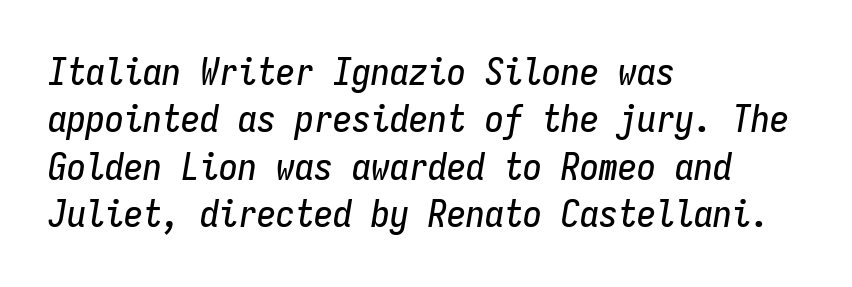
{"italic": "yes", "lean": "right", "slant_degrees": 9, "width": "condensed", "stroke_contrast": "low", "x_height": "medium", "monospaced": "yes", "underline": "no", "align": "left", "line_spacing": "normal", "line_spacing_ratio": 1.25, "letter_spacing": "normal", "letter_spacing_em": 0.0, "glyph_px": 38}
